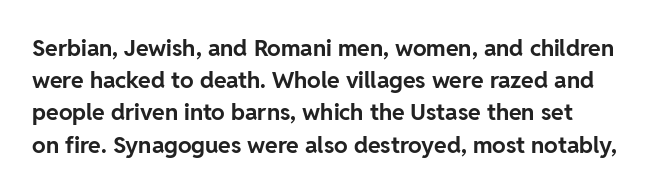
Q: Is the text bold? A: Yes.
Q: Is the text italic (slanted)? A: No, it is upright.
Q: Is the text underlined? A: No.
Q: How is the paragraph aligned? A: Left-aligned.
Q: Is the spacing between letters normal or unusually wide? A: Normal.
Q: Is the spacing between lines tight, normal or loose? A: Normal.
